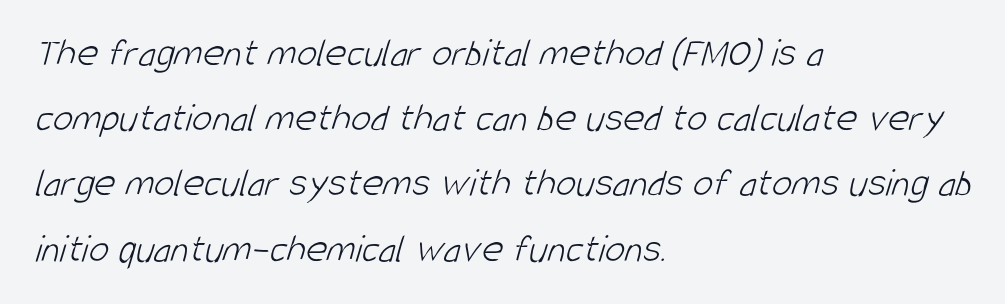
{"serif": "no", "bold": "no", "weight": "light", "width": "condensed", "stroke_contrast": "low", "x_height": "large", "monospaced": "no", "underline": "no", "align": "left", "line_spacing": "normal", "line_spacing_ratio": 1.59, "letter_spacing": "normal", "letter_spacing_em": 0.0, "glyph_px": 41}
